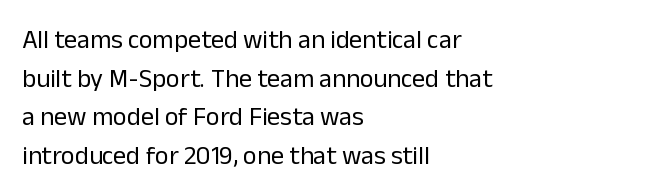
{"italic": "no", "bold": "no", "underline": "no", "align": "left", "line_spacing": "normal", "line_spacing_ratio": 1.49, "letter_spacing": "normal", "letter_spacing_em": 0.0, "glyph_px": 26}
